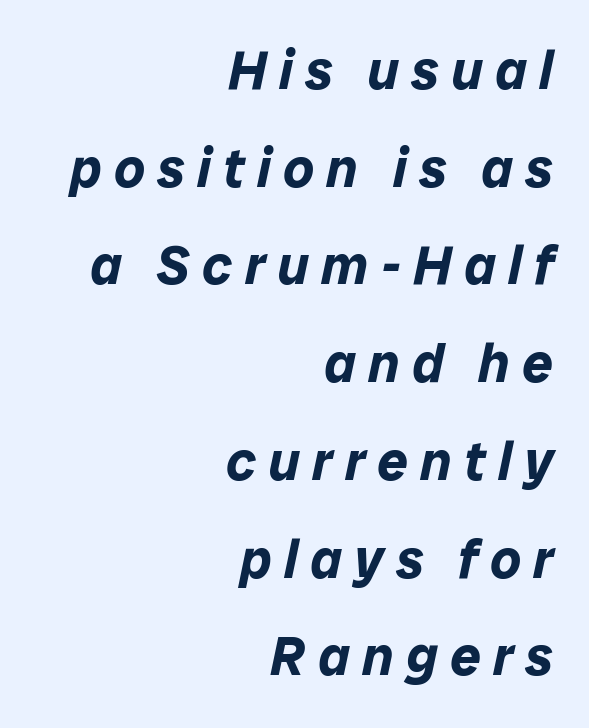
If you drew a line through each stem, it would be angled. A clean baseline with only descenders dipping below it. The font is running at its bold setting. You could not count columns in this text — the font is proportionally spaced. Each word looks stretched out because of the extra space between its letters.
